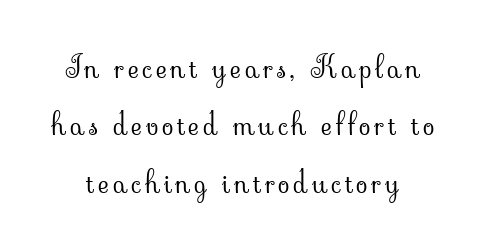
The image shows 30 px light serif type, upright; set loose line spacing (1.91x), not underlined; low stroke contrast and a small x-height.
